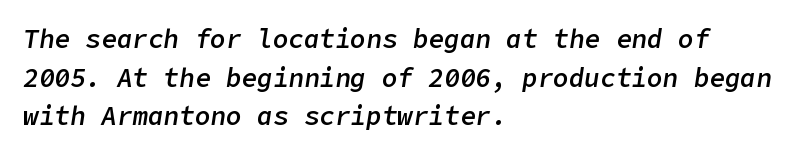
The image shows 26 px text type, italic (leaning right); set left-aligned, normal line spacing (1.49x), normal letter spacing, not underlined.
